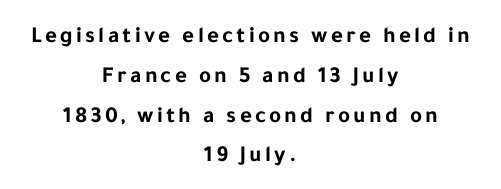
Q: Is the text bold? A: Yes.
Q: Is the text italic (slanted)? A: No, it is upright.
Q: Is the text underlined? A: No.
Q: How is the paragraph aligned? A: Centered.
